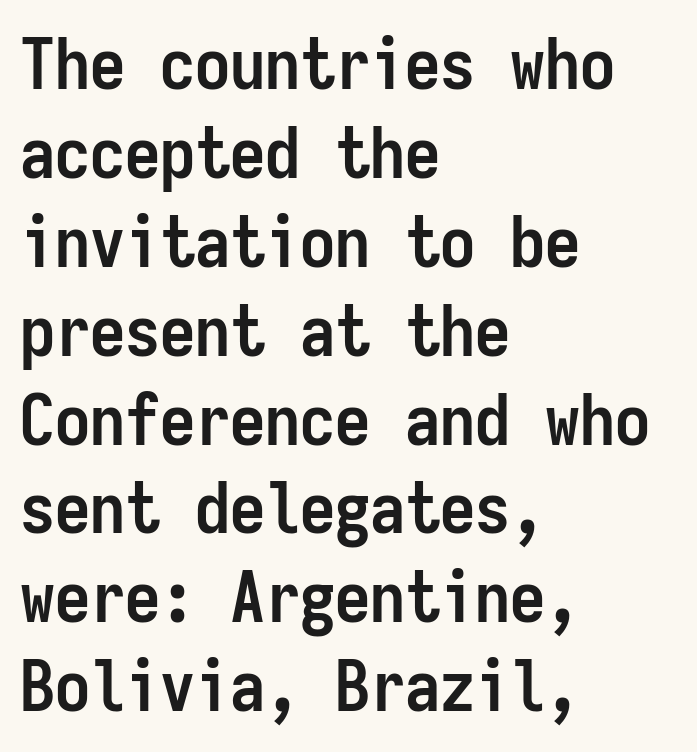
Q: Is the text bold? A: Yes.
Q: Is the text italic (slanted)? A: No, it is upright.
Q: Is the typeface a serif or a sans-serif typeface? A: Sans-serif.
Q: Is the text underlined? A: No.
Q: How is the paragraph aligned? A: Left-aligned.
Q: Is the spacing between letters normal or unusually wide? A: Normal.
Q: Is the spacing between lines tight, normal or loose? A: Normal.
Q: Width (condensed, normal, or wide)? A: Condensed.
Q: Stroke contrast? A: Low.
Q: x-height? A: Medium.
Q: Monospaced? A: Yes.
